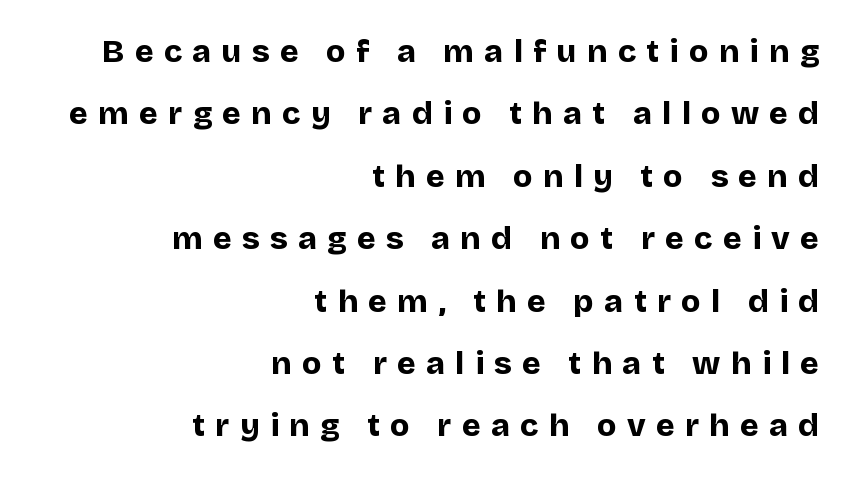
The image shows 32 px bold sans-serif type, upright; set right-aligned, loose line spacing (1.95x), unusually wide letter spacing (+0.32 em), not underlined; low stroke contrast and a large x-height.
